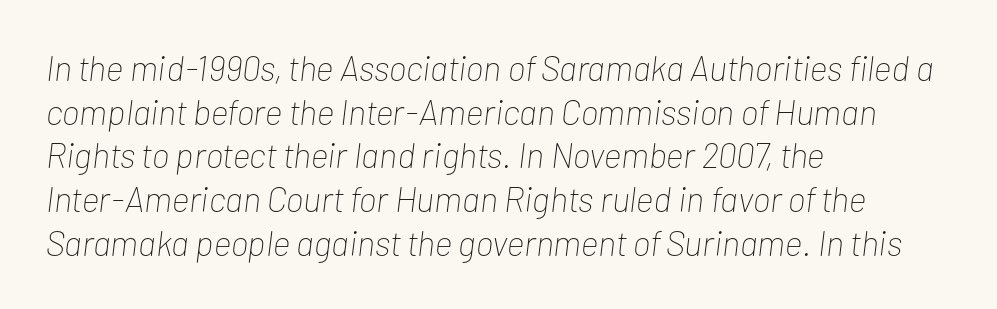
{"italic": "yes", "lean": "right", "slant_degrees": 7, "bold": "no", "weight": "thin", "width": "condensed", "stroke_contrast": "low", "x_height": "medium", "monospaced": "no", "underline": "no", "align": "left", "line_spacing": "normal", "line_spacing_ratio": 1.25, "letter_spacing": "normal", "letter_spacing_em": 0.0, "glyph_px": 35}
